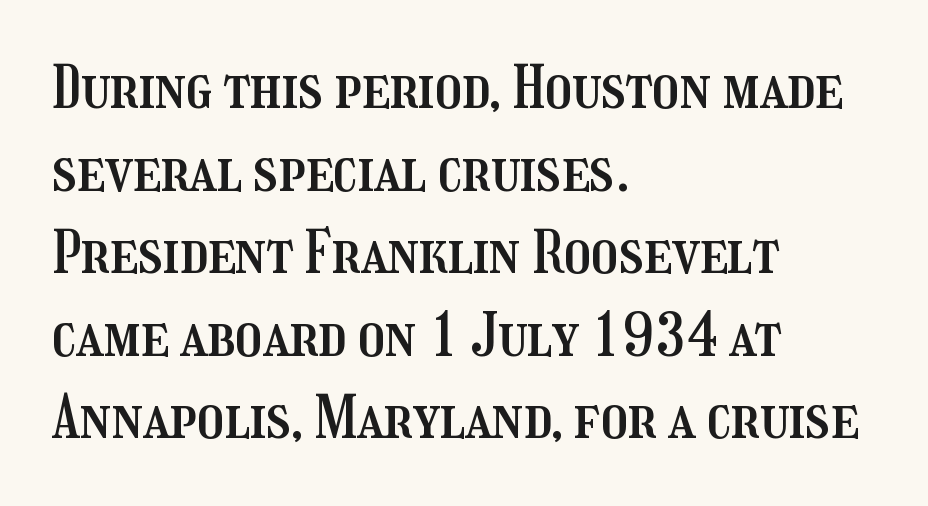
Q: Is the text italic (slanted)? A: No, it is upright.
Q: Is the text underlined? A: No.
Q: How is the paragraph aligned? A: Left-aligned.
Q: Is the spacing between letters normal or unusually wide? A: Normal.
Q: Is the spacing between lines tight, normal or loose? A: Normal.
Q: Width (condensed, normal, or wide)? A: Condensed.
Q: Stroke contrast? A: Medium.
Q: x-height? A: Medium.
Q: Monospaced? A: No.
